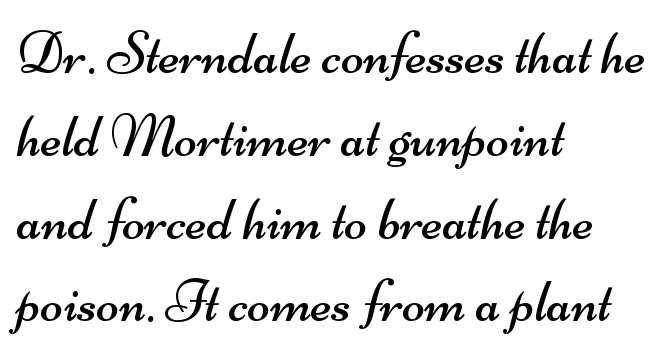
{"serif": "no", "bold": "no", "weight": "regular", "width": "wide", "stroke_contrast": "medium", "x_height": "small", "monospaced": "no", "underline": "no", "align": "left", "line_spacing": "normal", "line_spacing_ratio": 1.38, "letter_spacing": "normal", "letter_spacing_em": 0.0, "glyph_px": 60}
